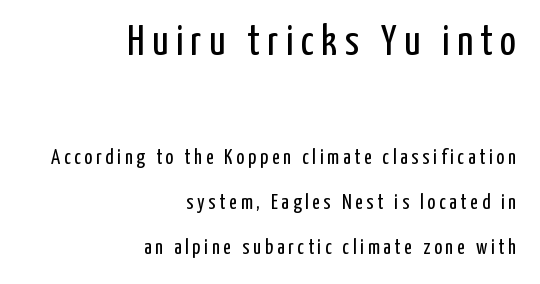
The image shows 42 px regular-weight, condensed sans-serif type, upright; set right-aligned, loose line spacing (2.15x), not underlined; the first (top) block is 2.0x larger; low stroke contrast and a medium x-height.
